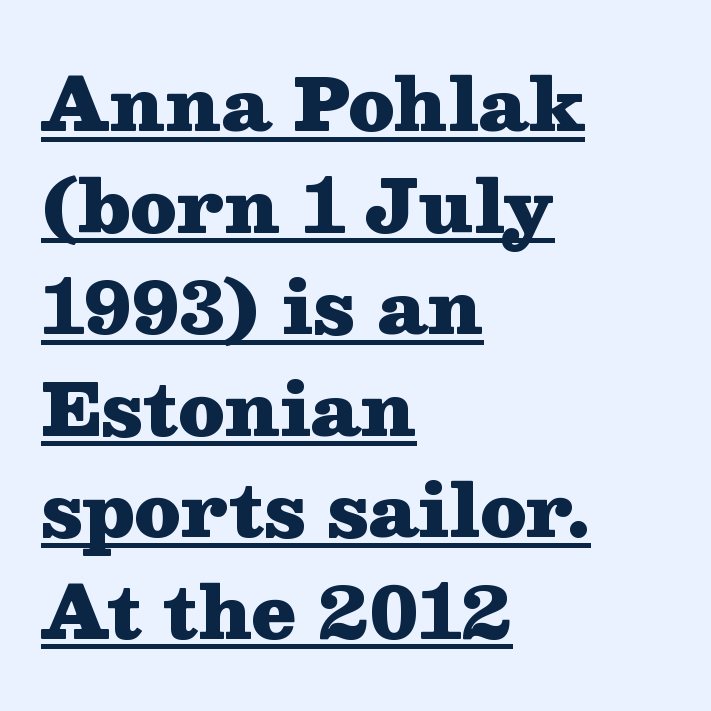
Q: Is the text bold? A: Yes.
Q: Is the text italic (slanted)? A: No, it is upright.
Q: Is the typeface a serif or a sans-serif typeface? A: Serif.
Q: Is the text underlined? A: Yes.
Q: How is the paragraph aligned? A: Left-aligned.
Q: Is the spacing between letters normal or unusually wide? A: Normal.
Q: Is the spacing between lines tight, normal or loose? A: Normal.
Q: Width (condensed, normal, or wide)? A: Wide.
Q: Stroke contrast? A: Medium.
Q: x-height? A: Medium.
Q: Monospaced? A: No.
